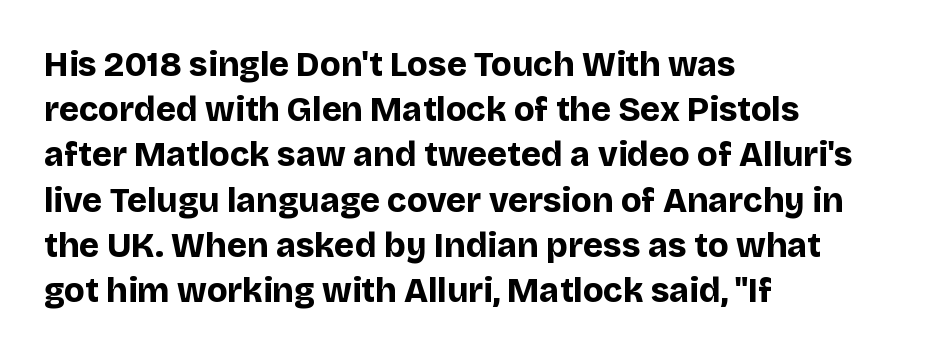
{"serif": "no", "italic": "no", "bold": "yes", "weight": "bold", "width": "normal", "stroke_contrast": "low", "x_height": "large", "monospaced": "no", "underline": "no", "align": "left", "line_spacing": "normal", "line_spacing_ratio": 1.33, "letter_spacing": "normal", "letter_spacing_em": 0.0, "glyph_px": 34}
